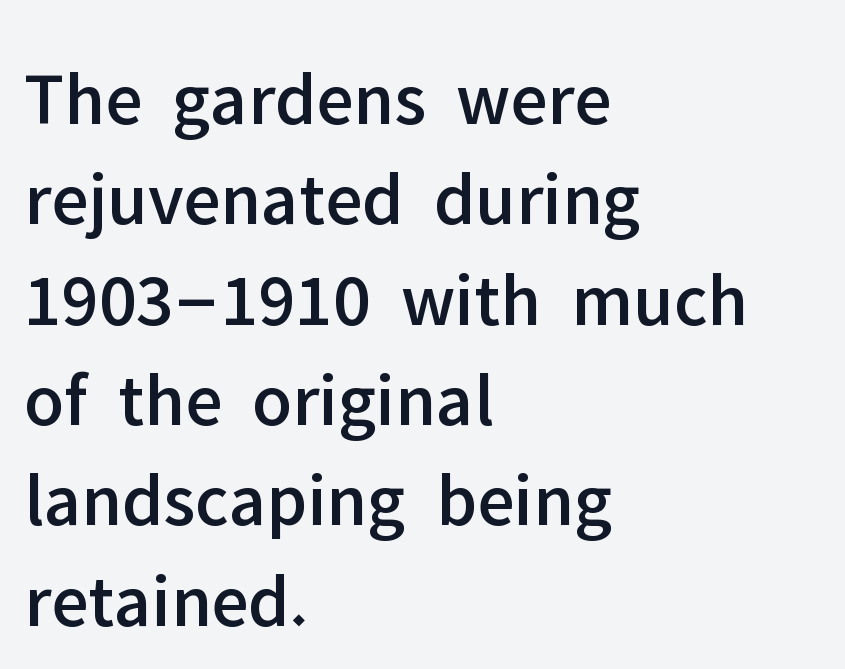
Q: Is the text italic (slanted)? A: No, it is upright.
Q: Is the typeface a serif or a sans-serif typeface? A: Sans-serif.
Q: Is the text underlined? A: No.
Q: How is the paragraph aligned? A: Left-aligned.
Q: Is the spacing between letters normal or unusually wide? A: Normal.
Q: Is the spacing between lines tight, normal or loose? A: Normal.
Q: Width (condensed, normal, or wide)? A: Normal.
Q: Stroke contrast? A: Low.
Q: x-height? A: Medium.
Q: Monospaced? A: No.
